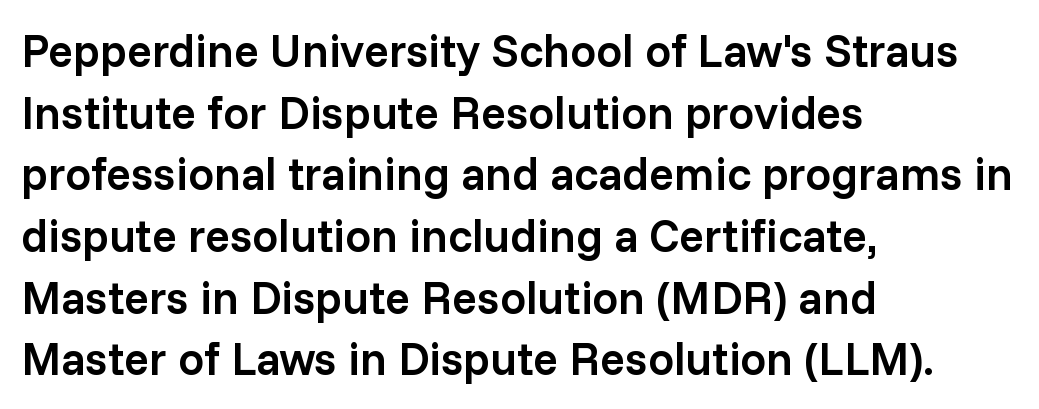
The image shows 46 px semibold sans-serif type, upright; set left-aligned, normal line spacing (1.34x), normal letter spacing, not underlined; low stroke contrast and a medium x-height.
